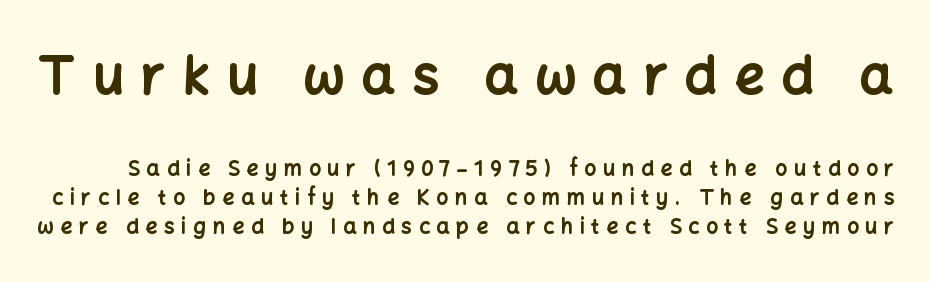
Does the weight exceed regular? Yes, all the way to bold. One glance says typical: line gaps are just what's usual. Reading top to bottom, the characters get smaller at the block break. Underlining? Definitely not there. These lines were composed using upright roman letters. Look at the bottom of the vertical strokes: they stop flat, with no serifs.
